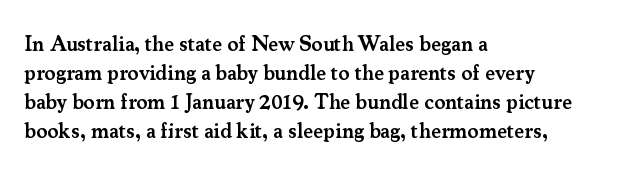
{"italic": "no", "bold": "semi", "underline": "no", "align": "left", "line_spacing": "normal", "line_spacing_ratio": 1.38, "letter_spacing": "normal", "letter_spacing_em": 0.0, "glyph_px": 21}
